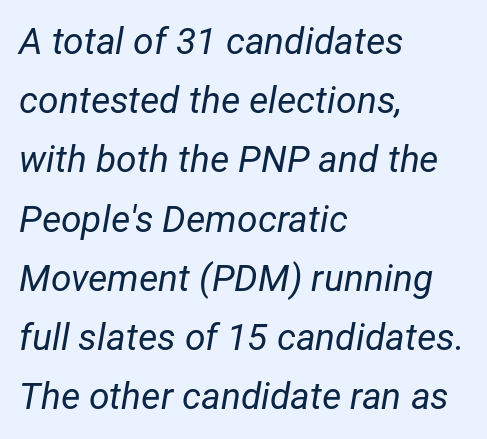
{"italic": "yes", "lean": "right", "slant_degrees": 12, "bold": "no", "weight": "regular", "width": "normal", "stroke_contrast": "low", "x_height": "medium", "monospaced": "no", "underline": "no", "align": "left", "line_spacing": "normal", "line_spacing_ratio": 1.6, "letter_spacing": "normal", "letter_spacing_em": 0.0, "glyph_px": 37}
